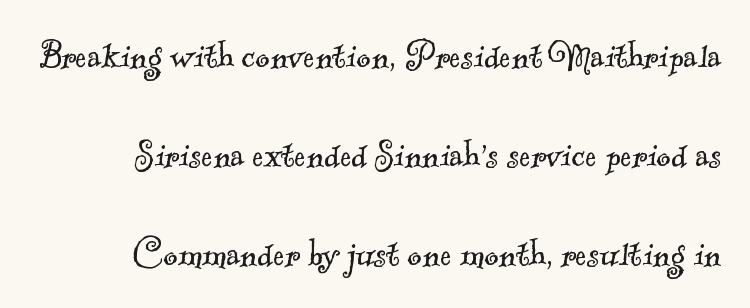
Q: Is the text bold? A: No.
Q: Is the typeface a serif or a sans-serif typeface? A: Serif.
Q: Is the text underlined? A: No.
Q: How is the paragraph aligned? A: Right-aligned.
Q: Is the spacing between letters normal or unusually wide? A: Normal.
Q: Is the spacing between lines tight, normal or loose? A: Loose.
Q: Width (condensed, normal, or wide)? A: Normal.
Q: x-height? A: Small.
Q: Monospaced? A: No.
